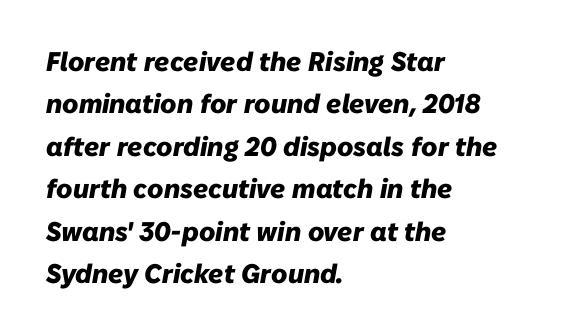
Heavy-handed strokes throughout: this text is bold. A normal amount of white space separates one row of letters from the next. Layout note: lines flush left. The gaps between neighbouring characters are ordinary and unremarkable. The lettering tilts uniformly, giving the passage an italic look. Nobody drew a line under any word here.
